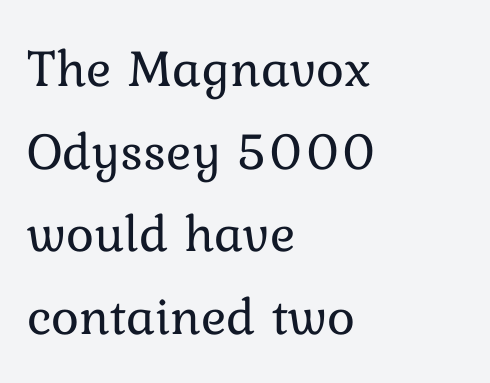
The image shows 53 px regular-weight type, upright; set left-aligned, normal line spacing (1.56x), normal letter spacing, not underlined; low stroke contrast and a medium x-height.
